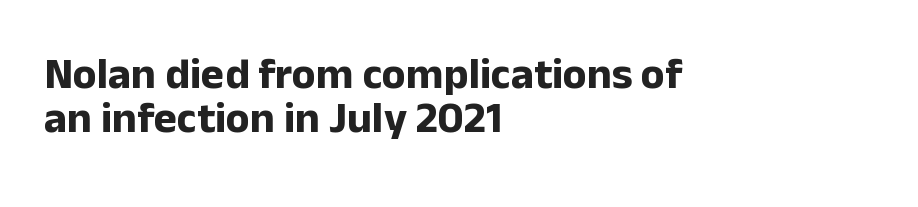
The words here are not underlined. This sample has the flowing, uneven cadence of proportional lettering. The typography opts for an upright posture over an oblique one. The text block is weighted toward the left margin, trailing off unevenly rightward.
